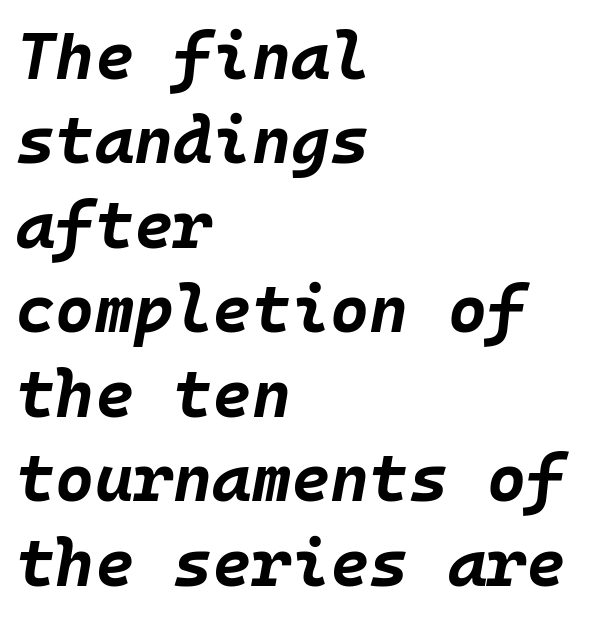
Q: Is the text bold? A: Yes.
Q: Is the text italic (slanted)? A: Yes, it leans right by about 10 degrees.
Q: Is the text underlined? A: No.
Q: How is the paragraph aligned? A: Left-aligned.
Q: Is the spacing between letters normal or unusually wide? A: Normal.
Q: Is the spacing between lines tight, normal or loose? A: Normal.
Q: Width (condensed, normal, or wide)? A: Normal.
Q: Stroke contrast? A: Low.
Q: x-height? A: Large.
Q: Monospaced? A: Yes.
